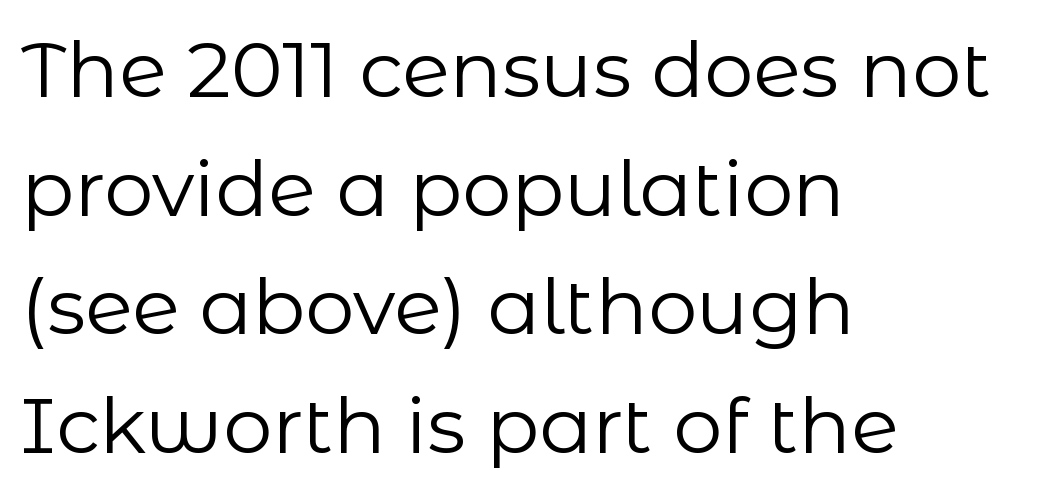
{"serif": "no", "italic": "no", "bold": "no", "weight": "regular", "width": "normal", "stroke_contrast": "low", "x_height": "medium", "monospaced": "no", "underline": "no", "align": "left", "line_spacing": "normal", "line_spacing_ratio": 1.52, "letter_spacing": "normal", "letter_spacing_em": 0.0, "glyph_px": 78}
